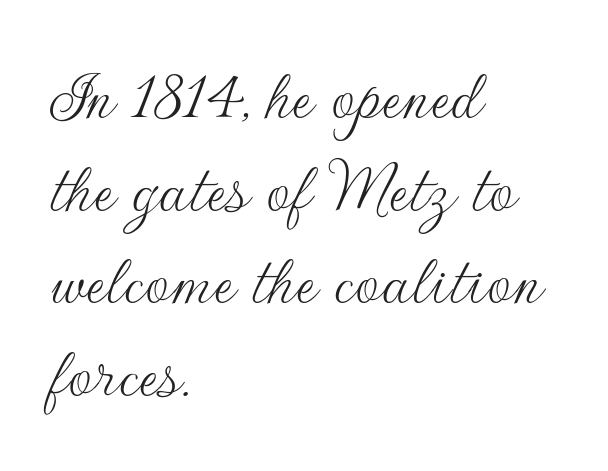
Q: Is the text bold? A: No.
Q: Is the text italic (slanted)? A: Yes.
Q: Is the typeface a serif or a sans-serif typeface? A: Sans-serif.
Q: Is the text underlined? A: No.
Q: How is the paragraph aligned? A: Left-aligned.
Q: Is the spacing between letters normal or unusually wide? A: Normal.
Q: Width (condensed, normal, or wide)? A: Normal.
Q: Stroke contrast? A: Low.
Q: x-height? A: Small.
Q: Monospaced? A: No.
